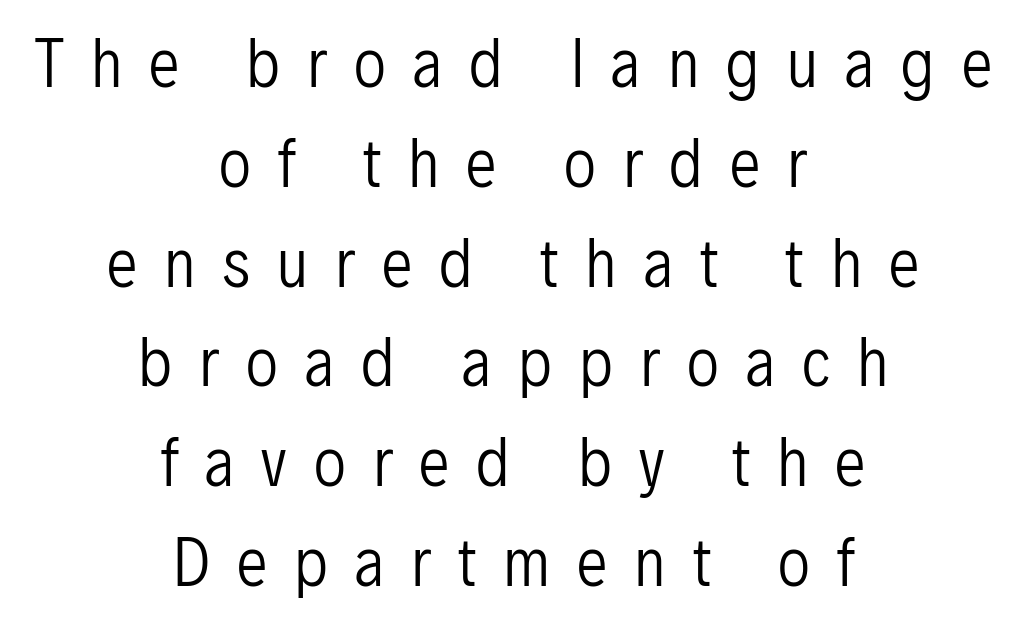
{"serif": "no", "italic": "no", "bold": "no", "weight": "regular", "width": "condensed", "stroke_contrast": "low", "x_height": "medium", "monospaced": "no", "underline": "no", "align": "center", "line_spacing": "normal", "line_spacing_ratio": 1.61, "letter_spacing": "wide", "letter_spacing_em": 0.44, "glyph_px": 62}
